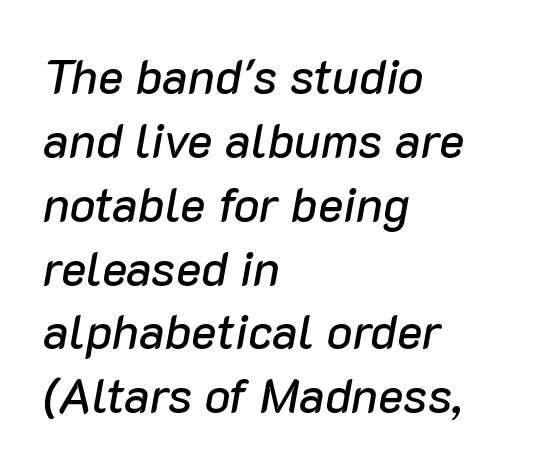
The image shows 48 px text type, italic (leaning right); set left-aligned, normal line spacing (1.33x), normal letter spacing, not underlined; low stroke contrast and a medium x-height.
